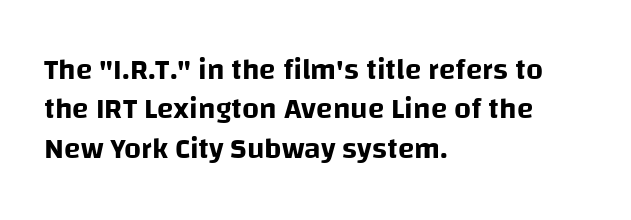
Q: Is the text italic (slanted)? A: No, it is upright.
Q: Is the typeface a serif or a sans-serif typeface? A: Sans-serif.
Q: Is the text underlined? A: No.
Q: How is the paragraph aligned? A: Left-aligned.
Q: Is the spacing between letters normal or unusually wide? A: Normal.
Q: Is the spacing between lines tight, normal or loose? A: Normal.
Q: Width (condensed, normal, or wide)? A: Normal.
Q: Stroke contrast? A: Low.
Q: x-height? A: Large.
Q: Monospaced? A: No.
